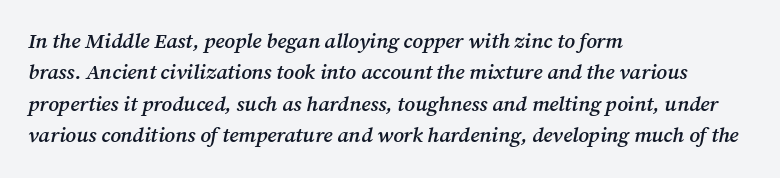
The image shows 21 px text type, italic (leaning right); set left-aligned, normal line spacing (1.49x), normal letter spacing, not underlined.
